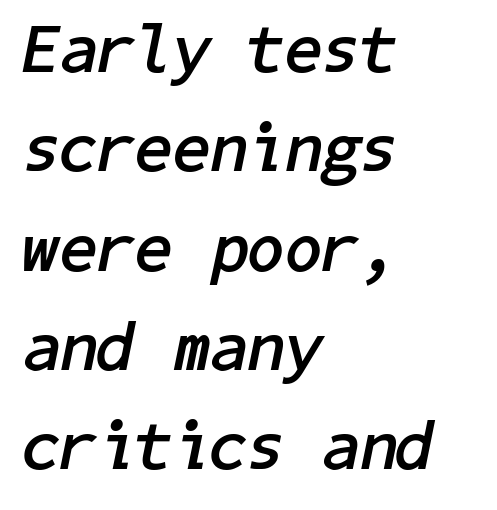
The ragged edge is on the right, which tells us the setting is flush left. Slanted lettering throughout. There is no visible air inserted between adjacent glyphs. In terms of weight, the rendering is a true, heavy bold. Evenly set lines give the paragraph a standard silhouette.
